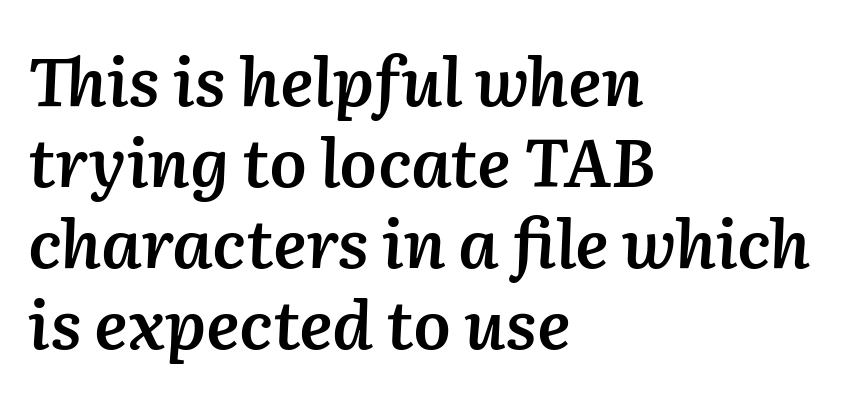
The image shows 67 px semibold type, italic (leaning right); set left-aligned, line spacing 1.21x, normal letter spacing, not underlined; medium stroke contrast and a medium x-height.
